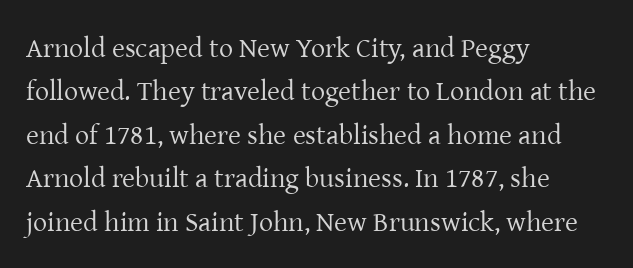
{"serif": "yes", "italic": "no", "bold": "no", "weight": "regular", "width": "normal", "stroke_contrast": "low", "x_height": "medium", "monospaced": "no", "underline": "no", "align": "left", "line_spacing": "normal", "line_spacing_ratio": 1.55, "letter_spacing": "normal", "letter_spacing_em": 0.0, "glyph_px": 28}
